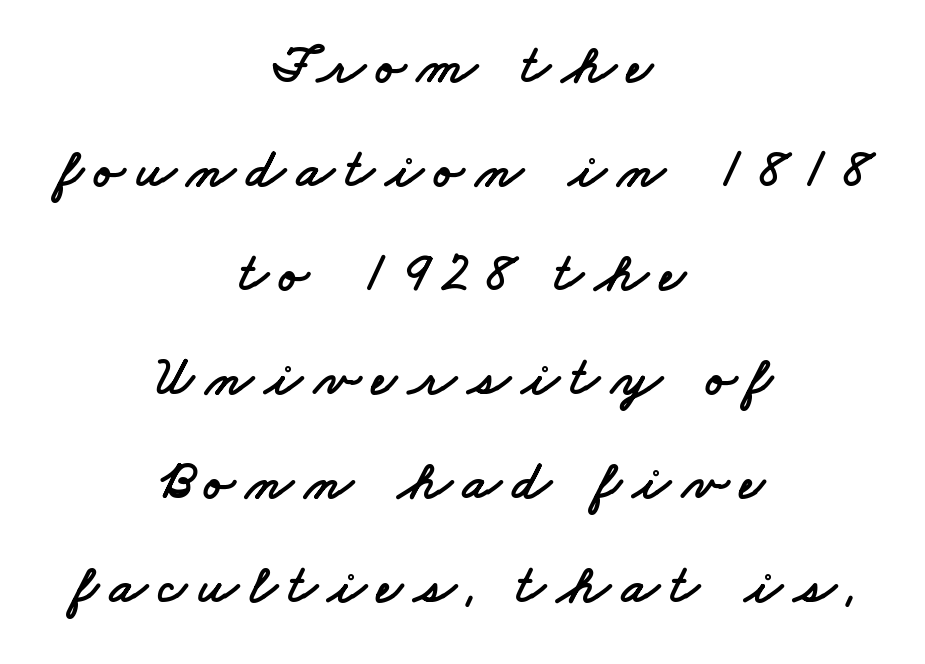
{"serif": "no", "width": "wide", "stroke_contrast": "low", "x_height": "small", "monospaced": "no", "underline": "no", "align": "center", "line_spacing_ratio": 1.89, "letter_spacing": "wide", "letter_spacing_em": 0.21, "glyph_px": 55}
